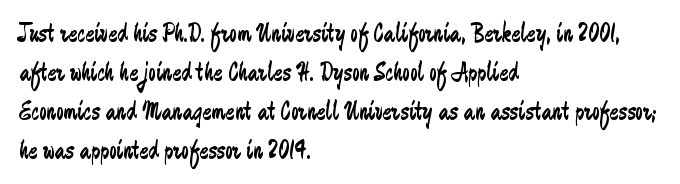
Default kerning and tracking; the words read as compact shapes. No heavy texture on the line: the type isn't bold. Notice how the passage keeps a crisp vertical edge on the left only. Bare-footed words on every line.
